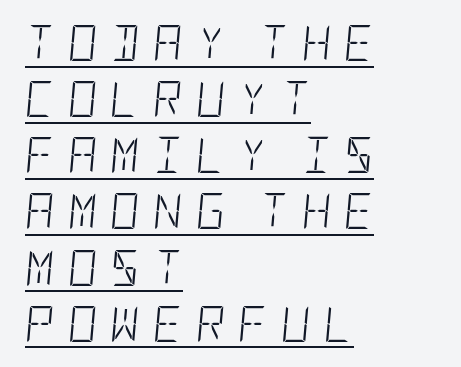
{"italic": "yes", "lean": "right", "slant_degrees": 5, "bold": "no", "weight": "light", "width": "condensed", "stroke_contrast": "low", "x_height": "large", "underline": "yes", "align": "left", "line_spacing": "normal", "line_spacing_ratio": 1.56, "letter_spacing": "wide", "letter_spacing_em": 0.37, "glyph_px": 36}
